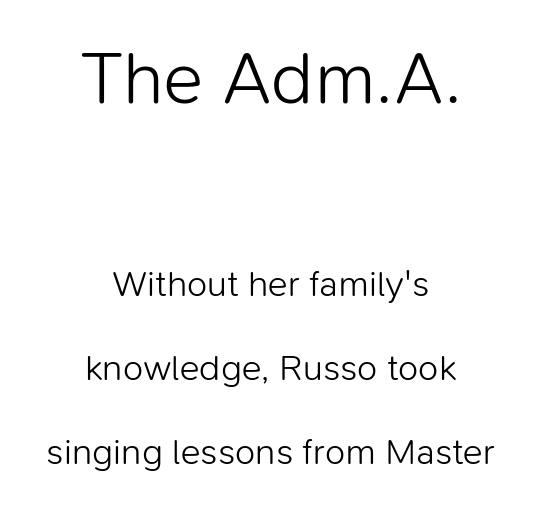
{"serif": "no", "italic": "no", "bold": "no", "weight": "light", "width": "normal", "stroke_contrast": "low", "x_height": "medium", "monospaced": "no", "underline": "no", "align": "center", "line_spacing": "loose", "line_spacing_ratio": 2.27, "letter_spacing": "normal", "letter_spacing_em": 0.0, "larger_block": "first", "size_ratio": 2.0, "glyph_px": 74}
